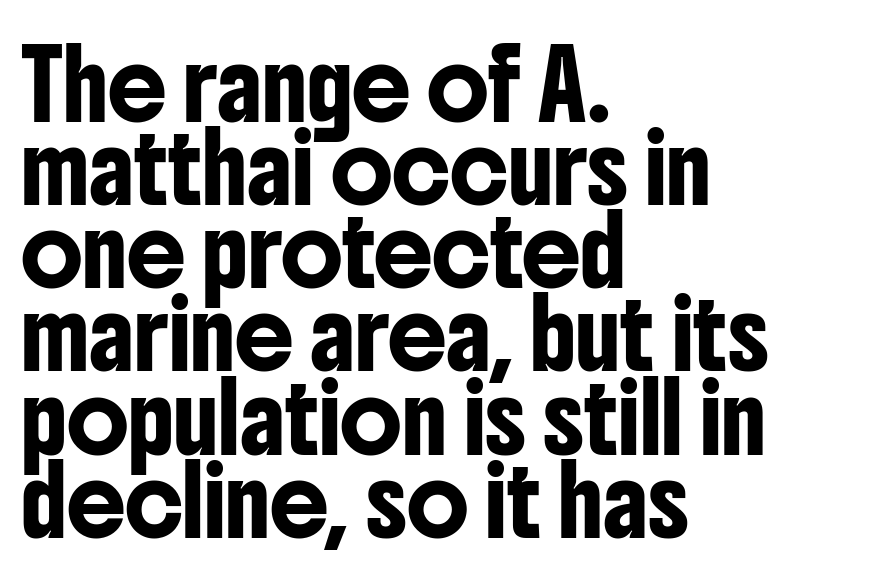
The image shows 66 px condensed sans-serif type, upright; set left-aligned, normal line spacing (1.26x), normal letter spacing, not underlined; low stroke contrast and a medium x-height.
